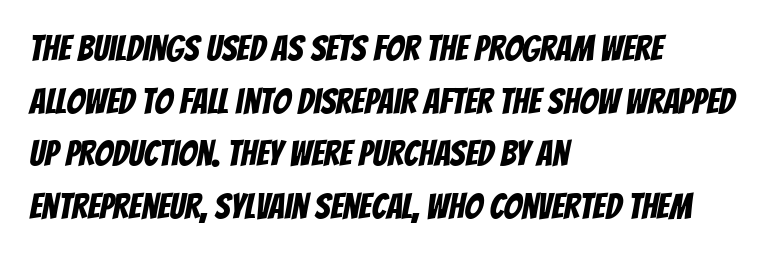
{"serif": "no", "width": "condensed", "stroke_contrast": "low", "x_height": "large", "monospaced": "no", "underline": "no", "align": "left", "line_spacing": "normal", "line_spacing_ratio": 1.46, "letter_spacing": "normal", "letter_spacing_em": 0.0, "glyph_px": 36}
